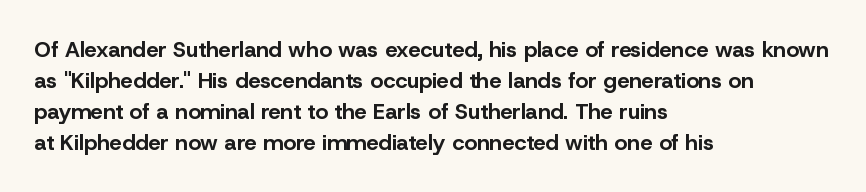
Q: Is the text bold? A: Yes.
Q: Is the text italic (slanted)? A: No, it is upright.
Q: Is the text underlined? A: No.
Q: How is the paragraph aligned? A: Left-aligned.
Q: Is the spacing between letters normal or unusually wide? A: Normal.
Q: Is the spacing between lines tight, normal or loose? A: Normal.
